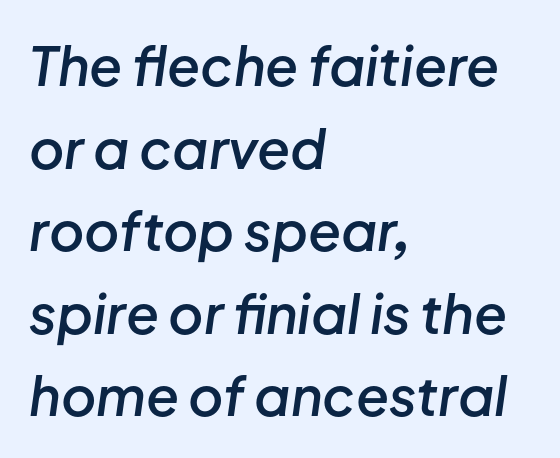
Q: Is the text bold? A: Semi-bold.
Q: Is the text italic (slanted)? A: Yes, it leans right by about 8 degrees.
Q: Is the text underlined? A: No.
Q: How is the paragraph aligned? A: Left-aligned.
Q: Is the spacing between letters normal or unusually wide? A: Normal.
Q: Is the spacing between lines tight, normal or loose? A: Normal.
Q: Width (condensed, normal, or wide)? A: Normal.
Q: Stroke contrast? A: Low.
Q: x-height? A: Medium.
Q: Monospaced? A: No.
